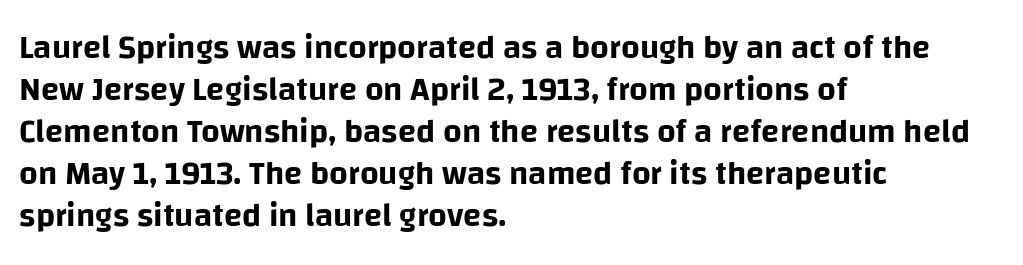
Q: Is the text italic (slanted)? A: No, it is upright.
Q: Is the typeface a serif or a sans-serif typeface? A: Sans-serif.
Q: Is the text underlined? A: No.
Q: How is the paragraph aligned? A: Left-aligned.
Q: Is the spacing between letters normal or unusually wide? A: Normal.
Q: Is the spacing between lines tight, normal or loose? A: Normal.
Q: Width (condensed, normal, or wide)? A: Normal.
Q: Stroke contrast? A: Low.
Q: x-height? A: Large.
Q: Monospaced? A: No.
